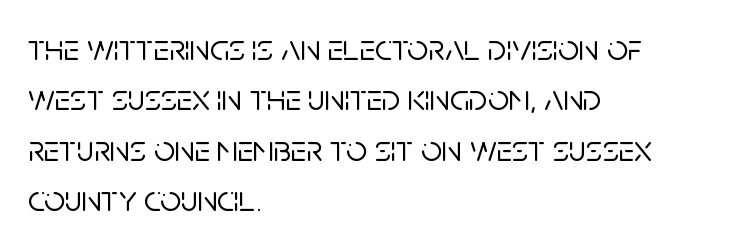
The image shows 37 px sans-serif type, upright; set left-aligned, normal line spacing (1.36x), normal letter spacing, not underlined; low stroke contrast and a large x-height.
